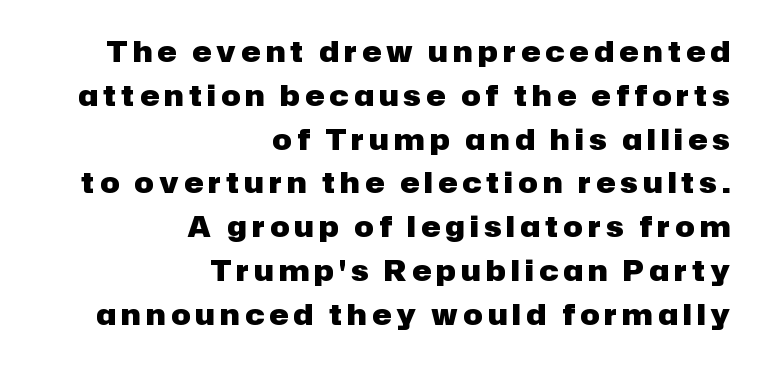
Caption: multi-line text, flush right, ragged left. No feet cap the strokes, marking this as sans-serif type. Reading down the column, the eye jumps a familiar distance to each next line. Posture: upright roman.
